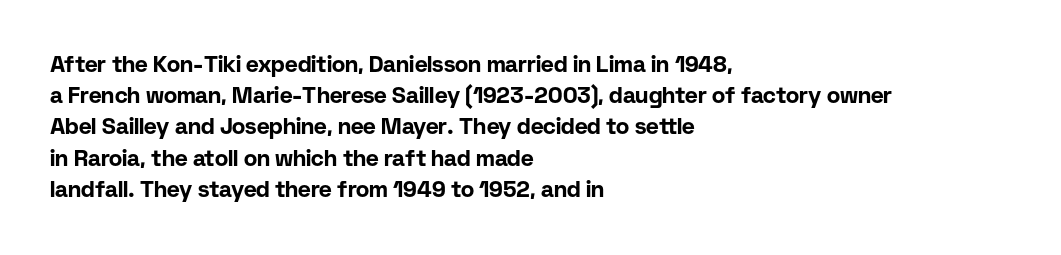
In CSS terms this would be text-align: left. Baseline-to-baseline distance is the conventional proportion of letter height. Notice how the stems are strictly vertical — no italics here. The space beneath each line is pristine and unruled. Spacing between characters is what you'd get straight out of the box. The passage shown is emphatically bold.
